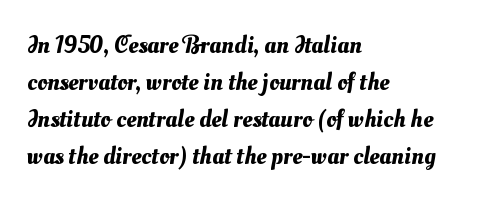
{"underline": "no", "align": "left", "line_spacing": "normal", "line_spacing_ratio": 1.48, "letter_spacing": "normal", "letter_spacing_em": 0.0, "glyph_px": 25}
